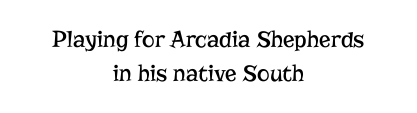
{"italic": "no", "bold": "no", "underline": "no", "align": "center", "line_spacing": "normal", "line_spacing_ratio": 1.41, "letter_spacing": "normal", "letter_spacing_em": 0.0, "glyph_px": 24}
